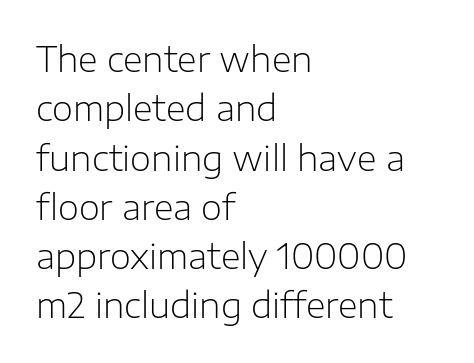
Q: Is the text bold? A: No.
Q: Is the text italic (slanted)? A: No, it is upright.
Q: Is the typeface a serif or a sans-serif typeface? A: Sans-serif.
Q: Is the text underlined? A: No.
Q: How is the paragraph aligned? A: Left-aligned.
Q: Is the spacing between letters normal or unusually wide? A: Normal.
Q: Is the spacing between lines tight, normal or loose? A: Normal.
Q: Width (condensed, normal, or wide)? A: Normal.
Q: Stroke contrast? A: Low.
Q: x-height? A: Medium.
Q: Monospaced? A: No.
